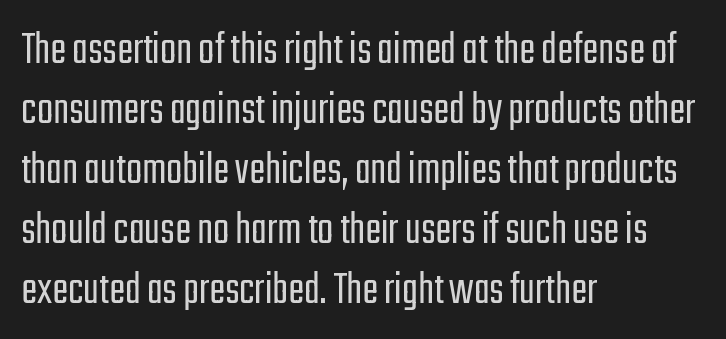
Q: Is the text bold? A: No.
Q: Is the text italic (slanted)? A: No, it is upright.
Q: Is the typeface a serif or a sans-serif typeface? A: Sans-serif.
Q: Is the text underlined? A: No.
Q: How is the paragraph aligned? A: Left-aligned.
Q: Is the spacing between letters normal or unusually wide? A: Normal.
Q: Is the spacing between lines tight, normal or loose? A: Normal.
Q: Width (condensed, normal, or wide)? A: Condensed.
Q: Stroke contrast? A: Low.
Q: x-height? A: Medium.
Q: Monospaced? A: No.
